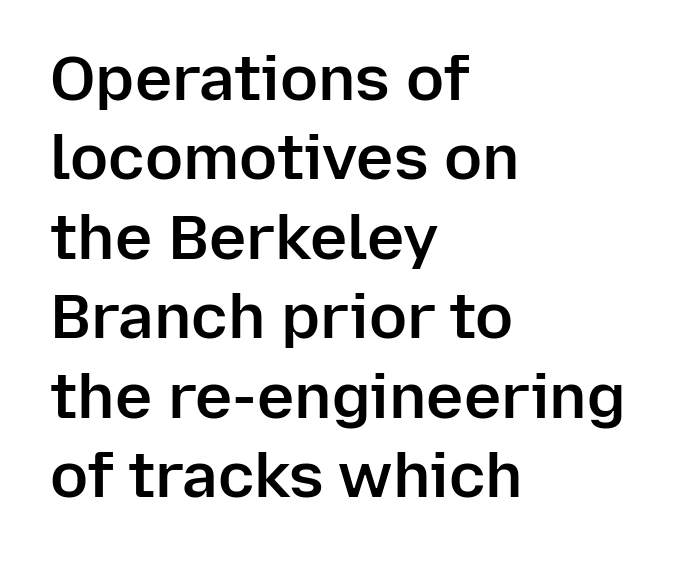
Vertical strokes here are truly vertical. On the weight axis this lands at semibold, roughly 600. Normally led — the rows are evenly, conventionally spaced. Do the characters align in a grid? No, the font is proportional.
